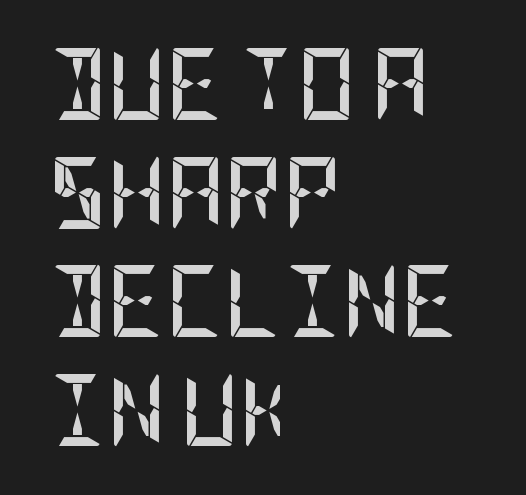
Summary of weight: heavy, a full bold. Vertical strokes here are truly vertical. Typeset ragged right — the left edge is the straight one. The tracking reads as untouched default to a designer's eye.
